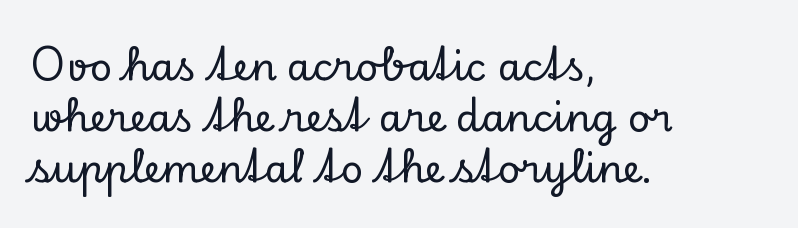
A clean baseline with only descenders dipping below it. Caption: standard tracking, unaltered. Line beginnings align vertically; line endings do not. The rendering uses a moderate line-height, typical for paragraphs. Here the designer chose a conventional face with non-uniform glyph widths.
